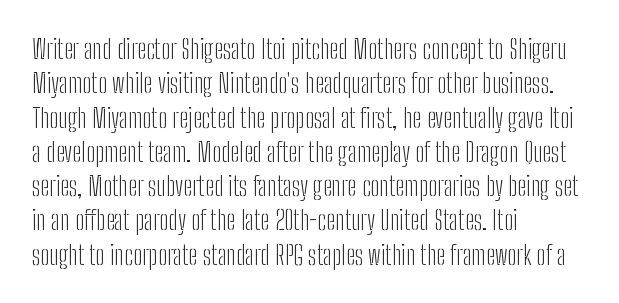
The image shows 27 px text type, upright; set left-aligned, normal line spacing (1.27x), normal letter spacing, not underlined.
